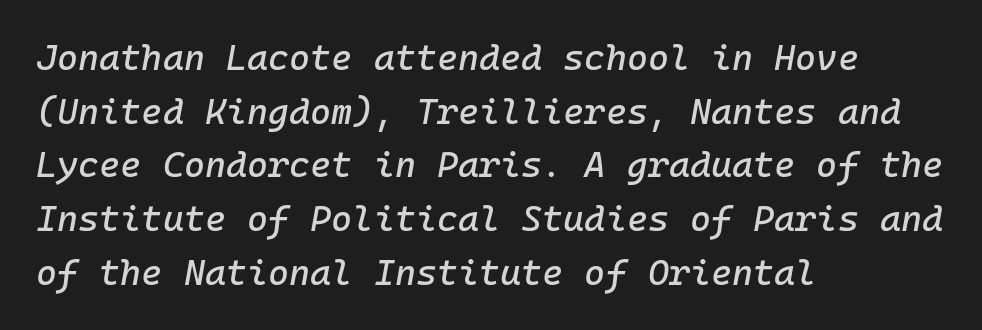
The image shows 36 px text type, italic (leaning right), monospaced; set left-aligned, normal line spacing (1.49x), normal letter spacing, not underlined; low stroke contrast and a medium x-height.
